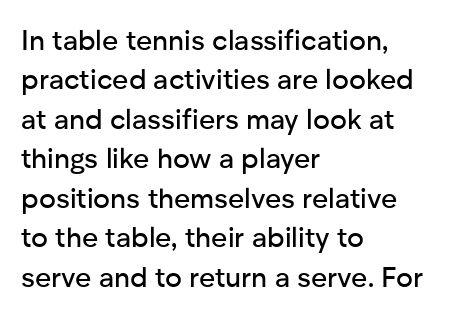
The line texture is even and compact thanks to regular tracking. Note the varied advance widths — an 'i' is clearly narrower than an 'm'. The foot of each line stays bare and open. Serifs: no, the terminals of the letterforms are clean. Compared with typical paragraphs, the rows here are spaced about the same.
